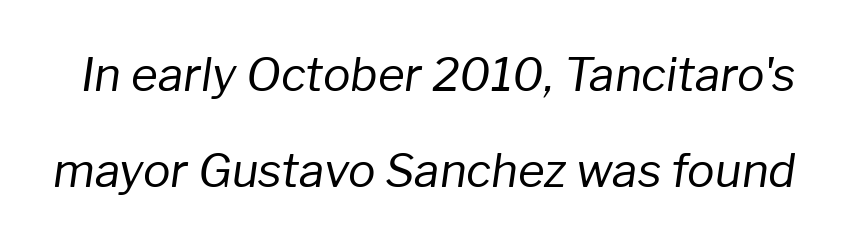
Notice the wide empty band between every row — that's loose leading. Compared with typical body copy, the letter spacing here is the same. Quick note: underline off. Rendered with sloped, italic letterforms.
